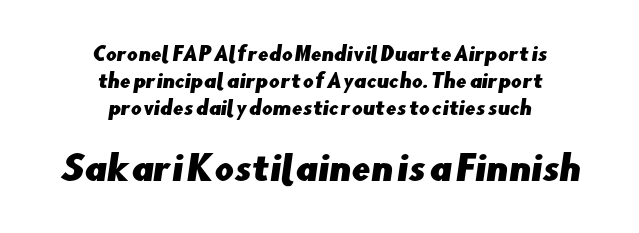
{"serif": "no", "width": "normal", "stroke_contrast": "low", "x_height": "small", "monospaced": "no", "underline": "no", "align": "center", "line_spacing": "normal", "line_spacing_ratio": 1.41, "letter_spacing": "normal", "letter_spacing_em": 0.0, "larger_block": "second", "size_ratio": 1.79, "glyph_px": 34}
